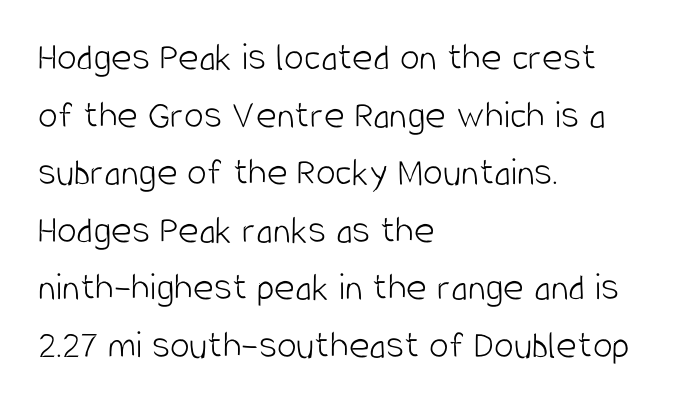
Q: Is the text bold? A: No.
Q: Is the text italic (slanted)? A: No, it is upright.
Q: Is the typeface a serif or a sans-serif typeface? A: Sans-serif.
Q: Is the text underlined? A: No.
Q: How is the paragraph aligned? A: Left-aligned.
Q: Is the spacing between letters normal or unusually wide? A: Normal.
Q: Is the spacing between lines tight, normal or loose? A: Normal.
Q: Width (condensed, normal, or wide)? A: Condensed.
Q: Stroke contrast? A: Low.
Q: x-height? A: Large.
Q: Monospaced? A: No.
